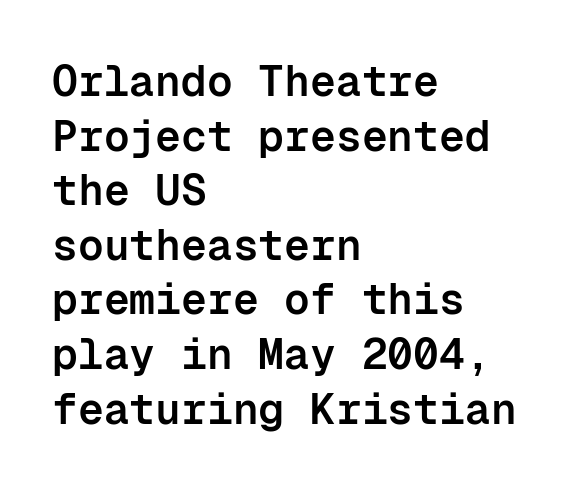
The image shows 43 px semibold sans-serif type, upright, monospaced; set left-aligned, normal line spacing (1.27x), normal letter spacing, not underlined; low stroke contrast and a medium x-height.
